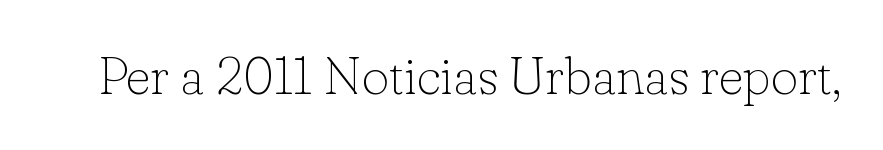
No word sits above an underline. A serif font was chosen for this passage. The passage shown is typed in a proportional face where columns would drift. Each stroke keeps to a modest, everyday thickness or less. When letters stand straight like this, we call the style roman or upright.
